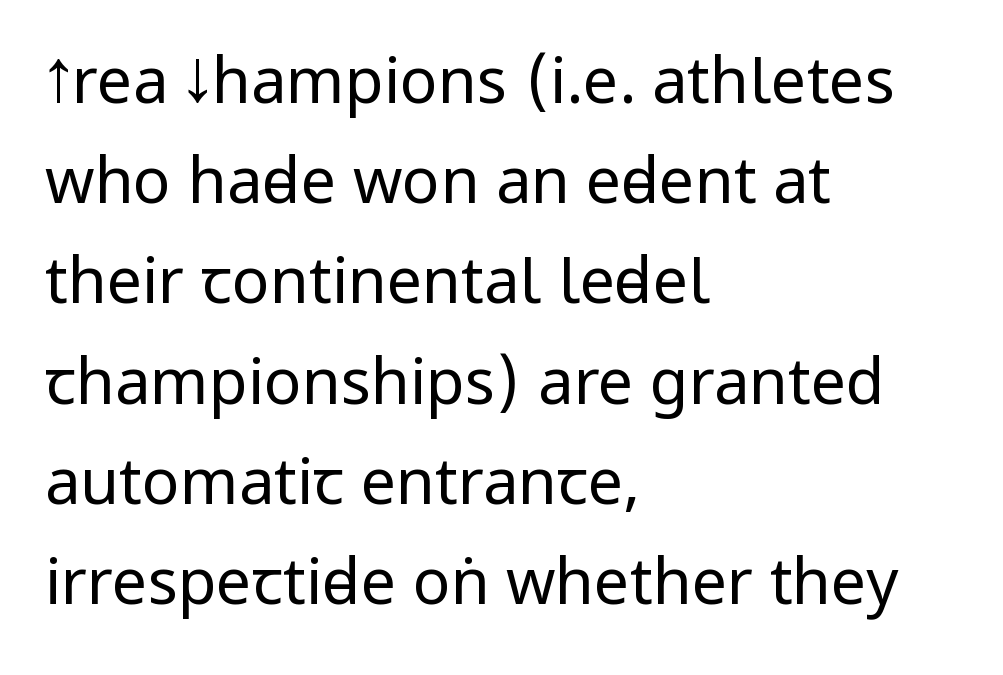
{"serif": "no", "italic": "no", "bold": "no", "weight": "regular", "width": "condensed", "stroke_contrast": "low", "underline": "no", "align": "left", "line_spacing": "normal", "line_spacing_ratio": 1.59, "letter_spacing": "normal", "letter_spacing_em": 0.0, "glyph_px": 63}
